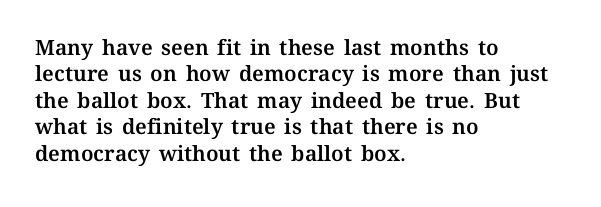
Is there much room between lines? A standard amount, neither cramped nor airy. The line texture is even and compact thanks to regular tracking. In terms of posture, this sample is upright. The paragraph has a hard left edge and a soft right edge. The strip under each line holds only bare page.
